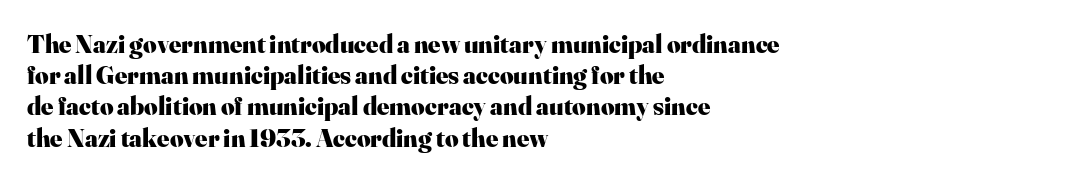
Q: Is the text bold? A: Yes.
Q: Is the text italic (slanted)? A: No, it is upright.
Q: Is the text underlined? A: No.
Q: How is the paragraph aligned? A: Left-aligned.
Q: Is the spacing between letters normal or unusually wide? A: Normal.
